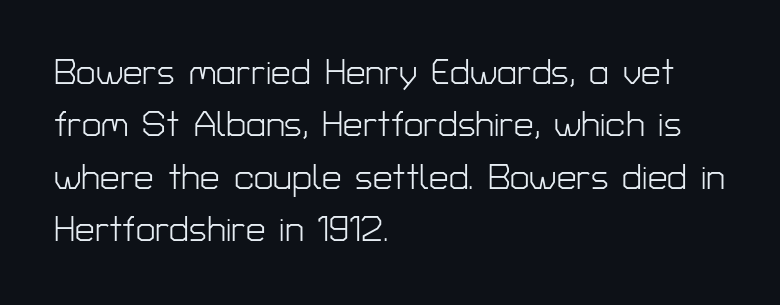
Q: Is the text bold? A: No.
Q: Is the text italic (slanted)? A: No, it is upright.
Q: Is the typeface a serif or a sans-serif typeface? A: Sans-serif.
Q: Is the text underlined? A: No.
Q: How is the paragraph aligned? A: Left-aligned.
Q: Is the spacing between letters normal or unusually wide? A: Normal.
Q: Is the spacing between lines tight, normal or loose? A: Normal.
Q: Width (condensed, normal, or wide)? A: Normal.
Q: Stroke contrast? A: Low.
Q: x-height? A: Medium.
Q: Monospaced? A: No.
